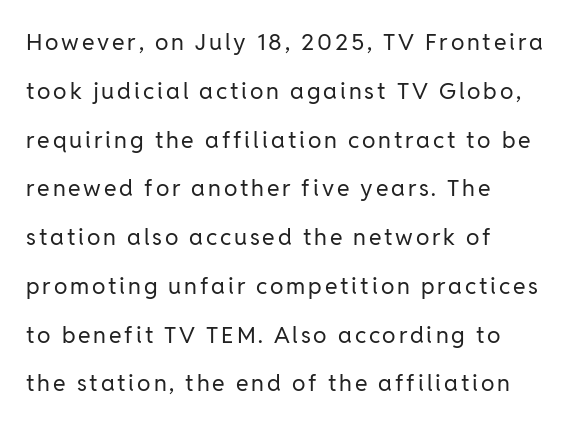
Typeset ragged right — the left edge is the straight one. Clear beneath every line of the passage. The font is comparable to plain body text, perhaps lighter. Nope, not italic — everything's standing straight.
